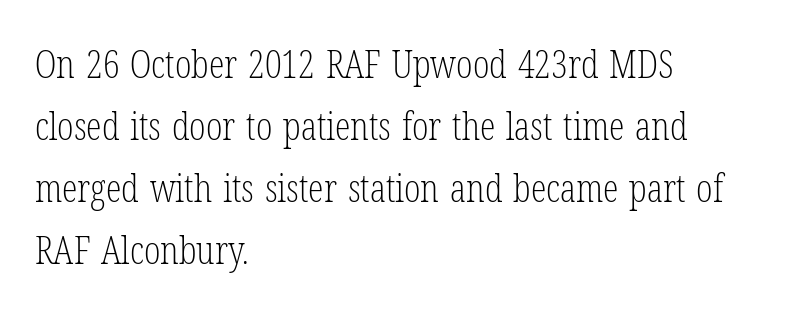
Is this a fixed-width face? No — the glyphs have proportional, varying widths. This rendering uses left alignment, leaving the right contour irregular. Standard letterfit; no display-style spreading of the glyphs. The letters carry serifs — small finishing strokes at the ends of their stems.
